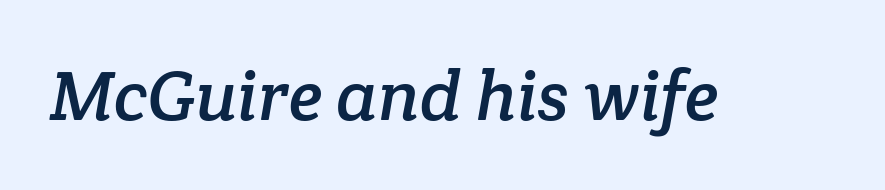
The letters advance in unequal steps, a hallmark of proportional type. Between one letter and the next there's only the usual sliver of space. Rule under the text: the space is simply empty. You can tell from the footed stems that serif type was used.
